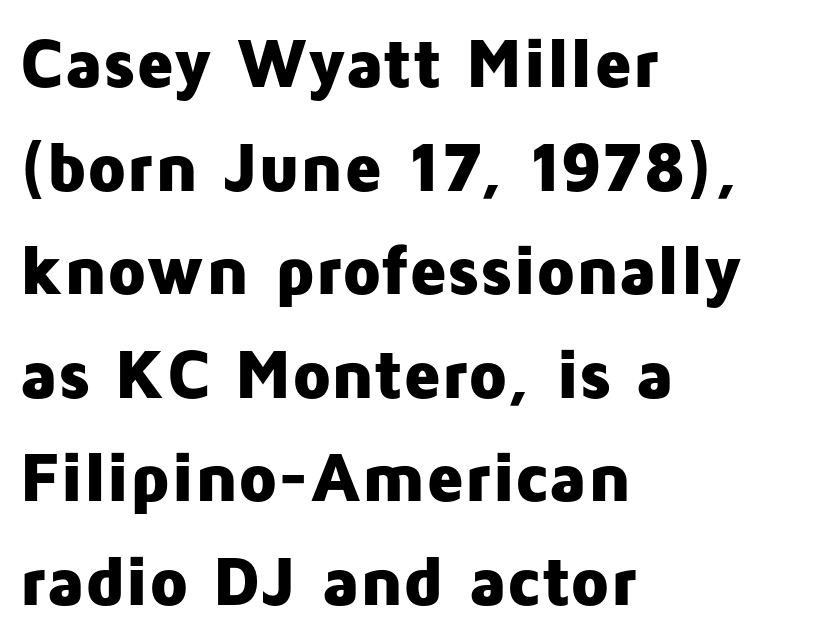
Spacing verdict: proportional, widths tailored to each character. Style check: upright. Grotesque or geometric, the face here clearly has no serifs. Unmarked baselines from the first word to the last. Every row of glyphs begins at an identical x-position on the left. The sample has been set heavy, in full bold.
